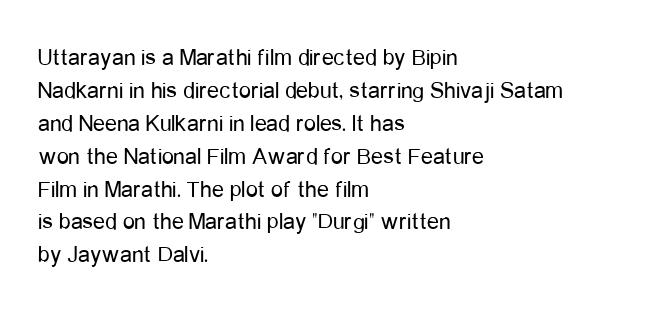
{"italic": "no", "bold": "no", "underline": "no", "align": "left", "line_spacing": "normal", "line_spacing_ratio": 1.37, "letter_spacing": "normal", "letter_spacing_em": 0.0, "glyph_px": 24}
